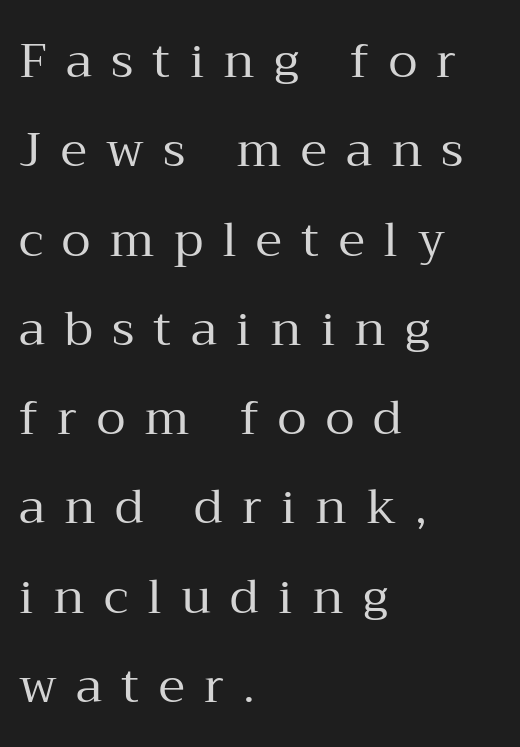
The image shows 48 px regular-weight serif type, upright; set left-aligned, line spacing 1.86x, unusually wide letter spacing (+0.4 em), not underlined; medium stroke contrast and a medium x-height.
